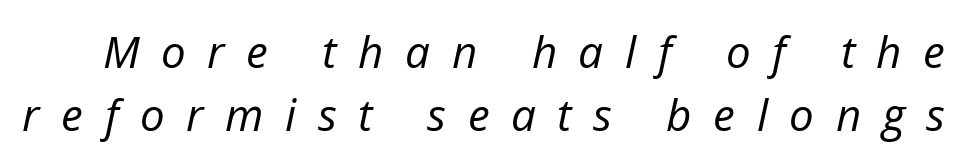
Q: Is the text bold? A: No.
Q: Is the text italic (slanted)? A: Yes, it leans right by about 12 degrees.
Q: Is the text underlined? A: No.
Q: Is the spacing between letters normal or unusually wide? A: Unusually wide.
Q: Is the spacing between lines tight, normal or loose? A: Normal.
Q: Width (condensed, normal, or wide)? A: Normal.
Q: Stroke contrast? A: Low.
Q: x-height? A: Medium.
Q: Monospaced? A: No.
